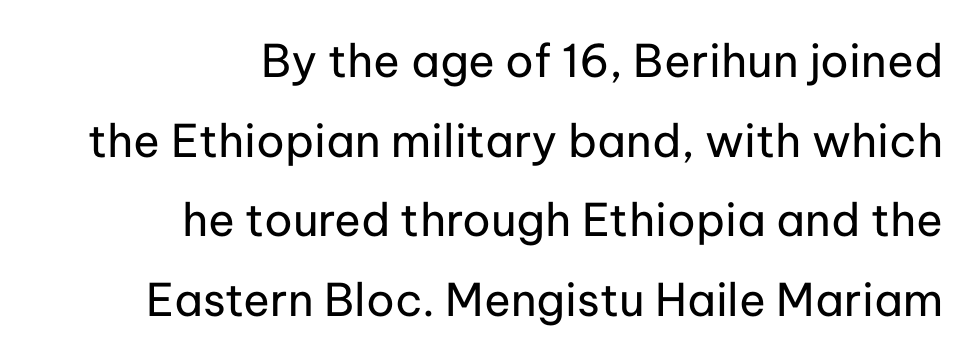
{"serif": "no", "italic": "no", "bold": "no", "weight": "regular", "width": "normal", "stroke_contrast": "low", "x_height": "medium", "monospaced": "no", "underline": "no", "align": "right", "line_spacing_ratio": 1.77, "letter_spacing": "normal", "letter_spacing_em": 0.0, "glyph_px": 45}
